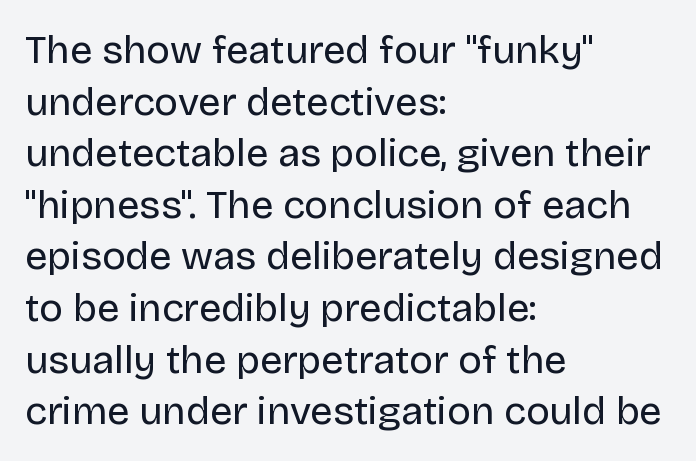
The image shows 40 px regular-weight sans-serif type, upright; set left-aligned, normal line spacing (1.29x), normal letter spacing, not underlined; low stroke contrast and a large x-height.
